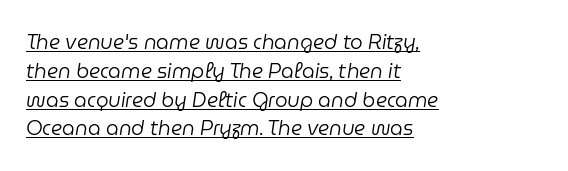
Q: Is the text bold? A: No.
Q: Is the text italic (slanted)? A: Yes, it leans right by about 9 degrees.
Q: Is the text underlined? A: Yes.
Q: How is the paragraph aligned? A: Left-aligned.
Q: Is the spacing between letters normal or unusually wide? A: Normal.
Q: Is the spacing between lines tight, normal or loose? A: Normal.
